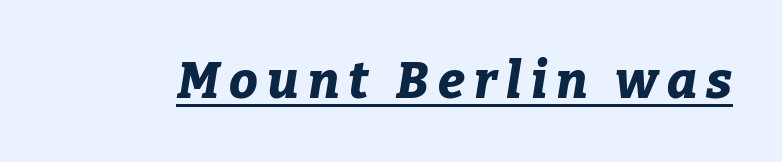
{"italic": "yes", "lean": "right", "slant_degrees": 9, "bold": "yes", "weight": "bold", "width": "normal", "stroke_contrast": "low", "x_height": "medium", "monospaced": "no", "underline": "yes", "glyph_px": 51}
